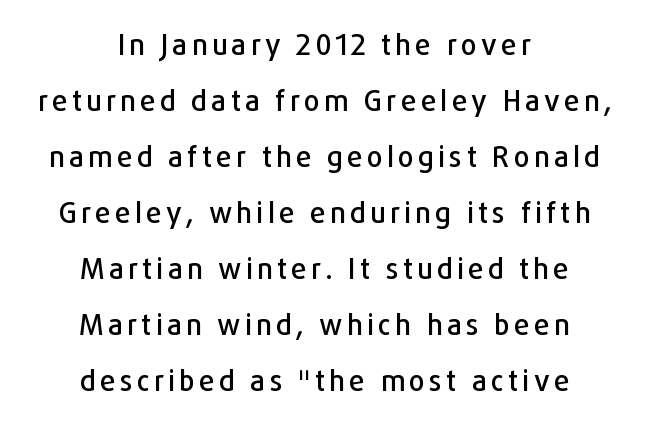
Unlike a traditional serif, this face leaves its strokes unadorned. Bare-footed words on every line. Reading down the column, the eye jumps a long way to each next line. Here the designer chose a conventional face with non-uniform glyph widths.
